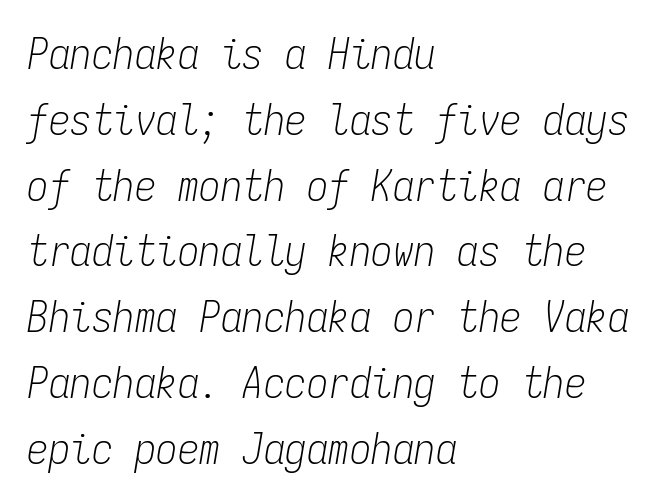
{"italic": "yes", "lean": "right", "slant_degrees": 9, "bold": "no", "weight": "light", "width": "condensed", "stroke_contrast": "low", "x_height": "medium", "monospaced": "yes", "underline": "no", "align": "left", "line_spacing": "normal", "line_spacing_ratio": 1.53, "letter_spacing": "normal", "letter_spacing_em": 0.0, "glyph_px": 43}
